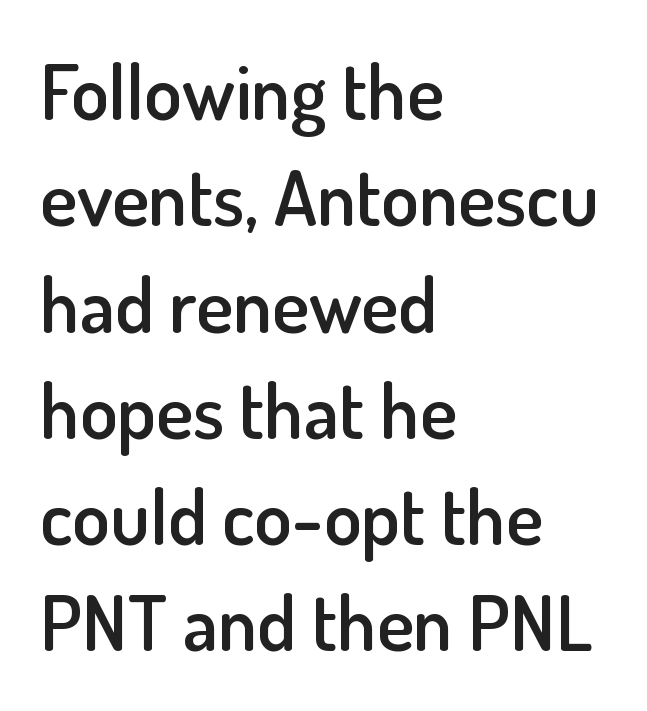
{"serif": "no", "italic": "no", "bold": "semi", "weight": "semibold", "width": "normal", "stroke_contrast": "low", "x_height": "small", "monospaced": "no", "underline": "no", "align": "left", "line_spacing": "normal", "line_spacing_ratio": 1.38, "letter_spacing": "normal", "letter_spacing_em": 0.0, "glyph_px": 77}
